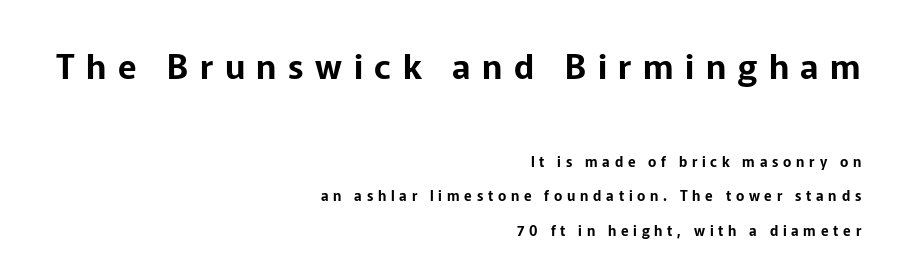
Q: Is the text italic (slanted)? A: No, it is upright.
Q: Is the typeface a serif or a sans-serif typeface? A: Sans-serif.
Q: Is the text underlined? A: No.
Q: How is the paragraph aligned? A: Right-aligned.
Q: Is the spacing between letters normal or unusually wide? A: Unusually wide.
Q: Is the spacing between lines tight, normal or loose? A: Loose.
Q: Which block of text is set in a larger size, the first (top) or the second (bottom)? A: The first (top) one.
Q: Width (condensed, normal, or wide)? A: Normal.
Q: Stroke contrast? A: Low.
Q: x-height? A: Medium.
Q: Monospaced? A: No.
